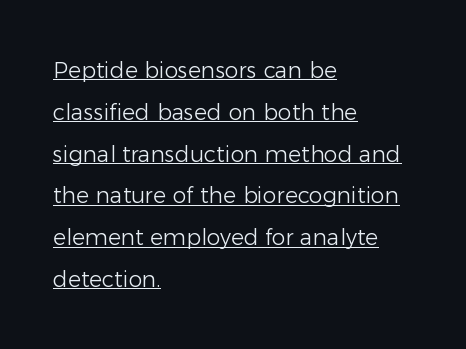
The line texture is even and compact thanks to regular tracking. Students, observe: this is what heavily led, spacious text looks like. Horizontal alignment here is leftward, the default for most running prose. The passage shown is not bold in any degree.
